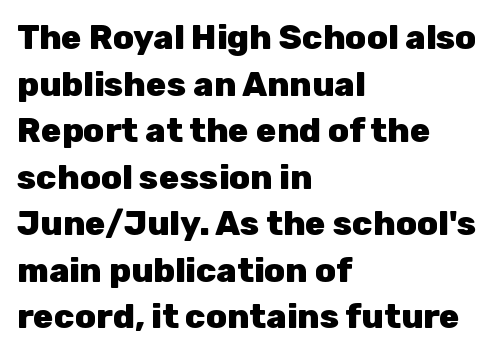
The face used here is rendered with its standard letterfit. A classic flush-left, rag-right setting is used for this passage. A bare baseline throughout the passage. Looks like regular typesetting: each glyph gets only the width it needs.
